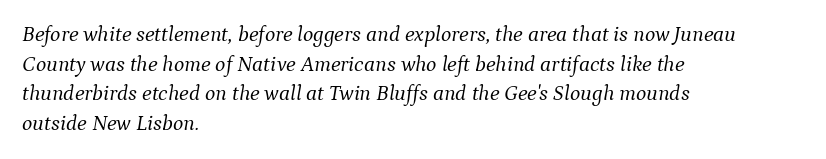
Inter-character spacing is left at the font's built-in metrics. The designer left line spacing at the default. Layout note: lines flush left. The font sits on the lighter half of the weight spectrum, regular included. Quick note: underline off.
